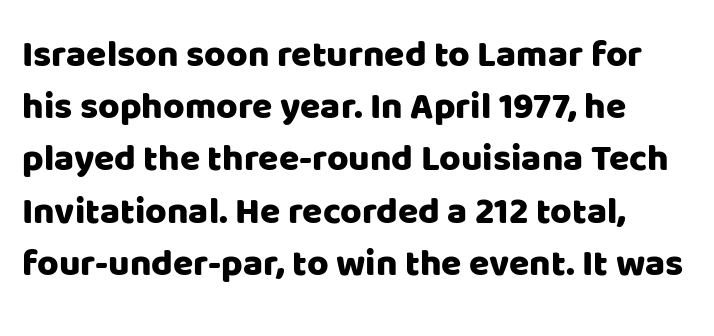
The image shows 37 px sans-serif type, upright; set normal line spacing (1.41x), normal letter spacing, not underlined; low stroke contrast and a large x-height.
